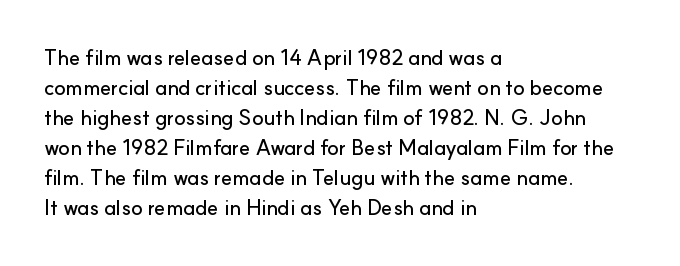
The image shows 21 px text type, upright; set left-aligned, normal line spacing (1.43x), normal letter spacing, not underlined.
